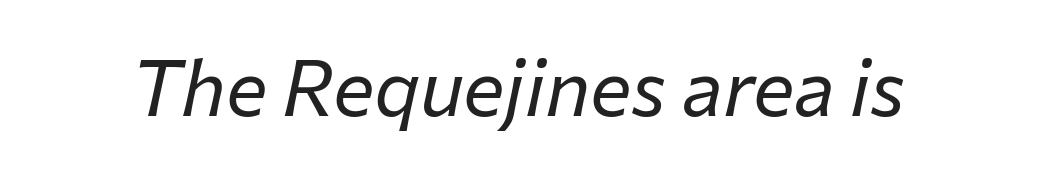
The words here are not underlined. Italic? Definitely — the glyphs are oblique. The typeface has the unassuming heft of standard copy or less. The rendering uses natural spacing where letterforms have individual widths. Standard letterfit; no display-style spreading of the glyphs.
